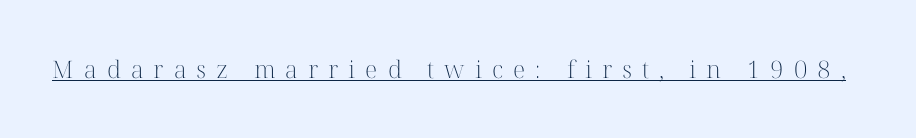
Italic: no, the glyphs are upright roman. Underlining? Definitely there. The rendering inserts visible extra space after every character. No heavy texture on the line: the type isn't bold.
